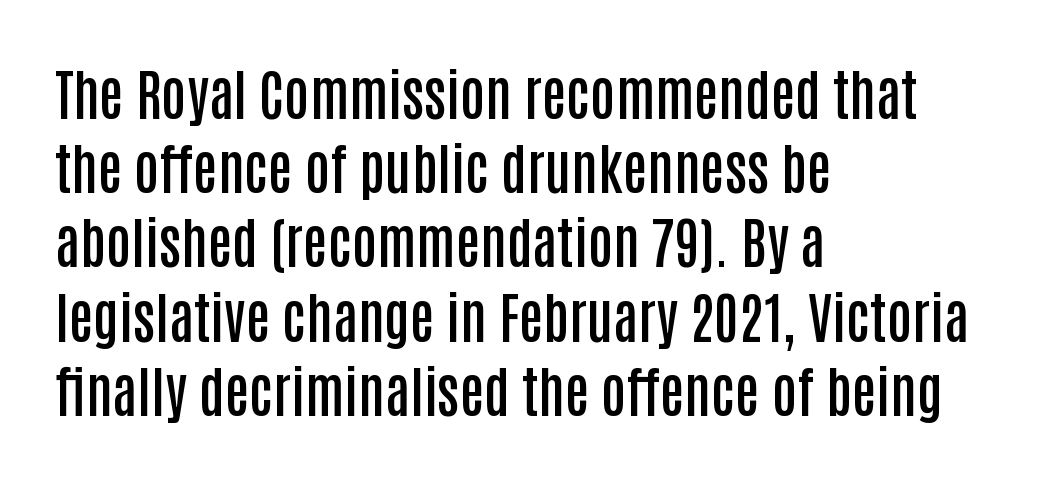
{"serif": "no", "italic": "no", "bold": "semi", "weight": "semibold", "width": "condensed", "stroke_contrast": "low", "x_height": "large", "monospaced": "no", "underline": "no", "align": "left", "line_spacing": "normal", "line_spacing_ratio": 1.35, "letter_spacing": "normal", "letter_spacing_em": 0.0, "glyph_px": 55}
